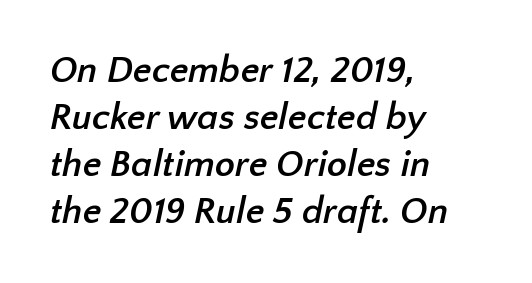
Q: Is the text bold? A: Yes.
Q: Is the typeface a serif or a sans-serif typeface? A: Sans-serif.
Q: Is the text underlined? A: No.
Q: How is the paragraph aligned? A: Left-aligned.
Q: Is the spacing between letters normal or unusually wide? A: Normal.
Q: Is the spacing between lines tight, normal or loose? A: Normal.
Q: Width (condensed, normal, or wide)? A: Normal.
Q: Stroke contrast? A: Low.
Q: x-height? A: Medium.
Q: Monospaced? A: No.
